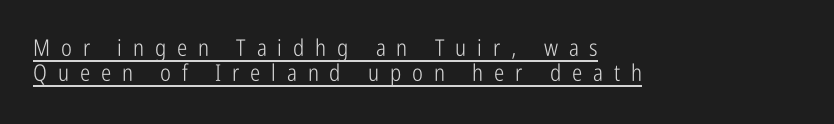
The font is comparable to plain body text, perhaps lighter. The string is rendered with underlining switched on. If you drew a ruler down the left edge, every line would touch it. Every character sits straight up, as roman type does. A typesetter would call this leading minimal, almost set solid. Someone cranked the tracking dial way up on this one.
